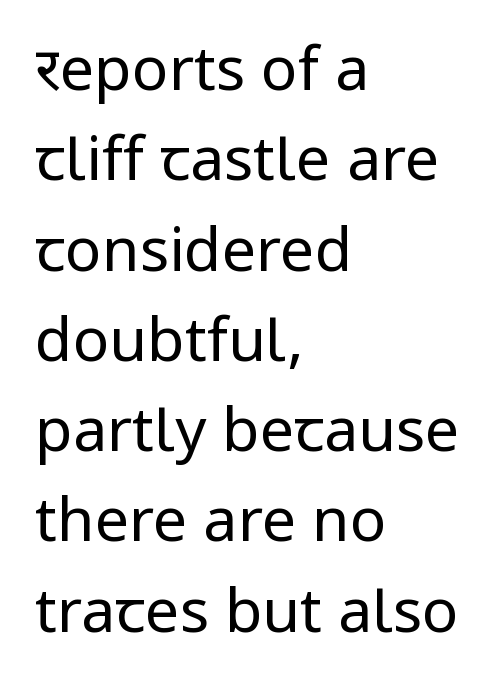
Q: Is the text bold? A: No.
Q: Is the text italic (slanted)? A: No, it is upright.
Q: Is the typeface a serif or a sans-serif typeface? A: Sans-serif.
Q: Is the text underlined? A: No.
Q: How is the paragraph aligned? A: Left-aligned.
Q: Is the spacing between letters normal or unusually wide? A: Normal.
Q: Is the spacing between lines tight, normal or loose? A: Normal.
Q: Width (condensed, normal, or wide)? A: Normal.
Q: Stroke contrast? A: Low.
Q: x-height? A: Medium.
Q: Monospaced? A: No.
